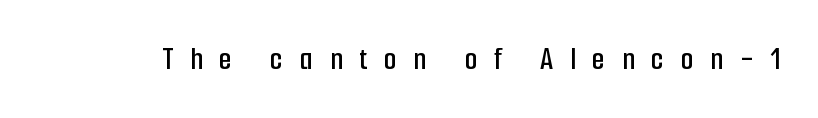
The image shows 34 px condensed sans-serif type, upright; set unusually wide letter spacing (+0.48 em), not underlined; low stroke contrast and a medium x-height.
